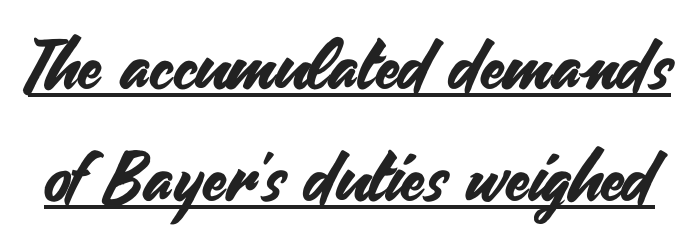
Q: Is the text italic (slanted)? A: Yes.
Q: Is the typeface a serif or a sans-serif typeface? A: Sans-serif.
Q: Is the text underlined? A: Yes.
Q: Is the spacing between letters normal or unusually wide? A: Normal.
Q: Is the spacing between lines tight, normal or loose? A: Normal.
Q: Width (condensed, normal, or wide)? A: Normal.
Q: Stroke contrast? A: Medium.
Q: x-height? A: Small.
Q: Monospaced? A: No.
